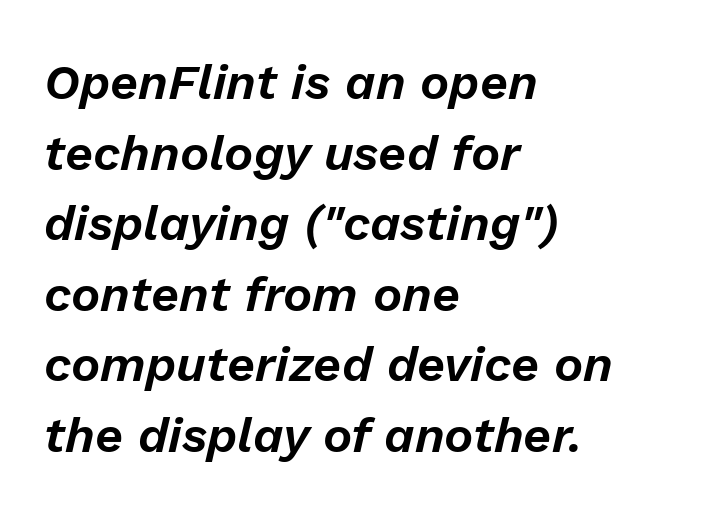
{"italic": "yes", "lean": "right", "slant_degrees": 13, "width": "normal", "stroke_contrast": "low", "x_height": "medium", "monospaced": "no", "underline": "no", "align": "left", "line_spacing": "normal", "line_spacing_ratio": 1.44, "letter_spacing": "normal", "letter_spacing_em": 0.0, "glyph_px": 49}
